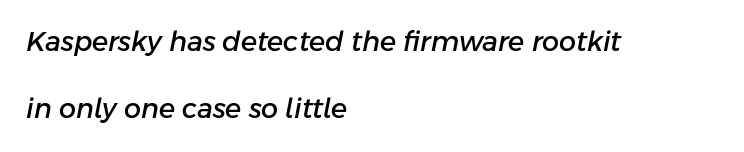
Q: Is the text italic (slanted)? A: Yes, it leans right by about 11 degrees.
Q: Is the text underlined? A: No.
Q: How is the paragraph aligned? A: Left-aligned.
Q: Is the spacing between letters normal or unusually wide? A: Normal.
Q: Is the spacing between lines tight, normal or loose? A: Loose.
